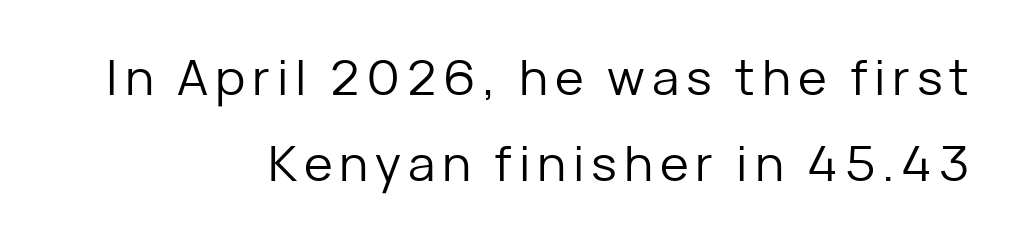
Think standard paragraph weight, or any step lighter than that. Character widths vary here, with narrow letters taking less room than wide ones. Beneath every word, the page is bare. Alignment: flush right.
